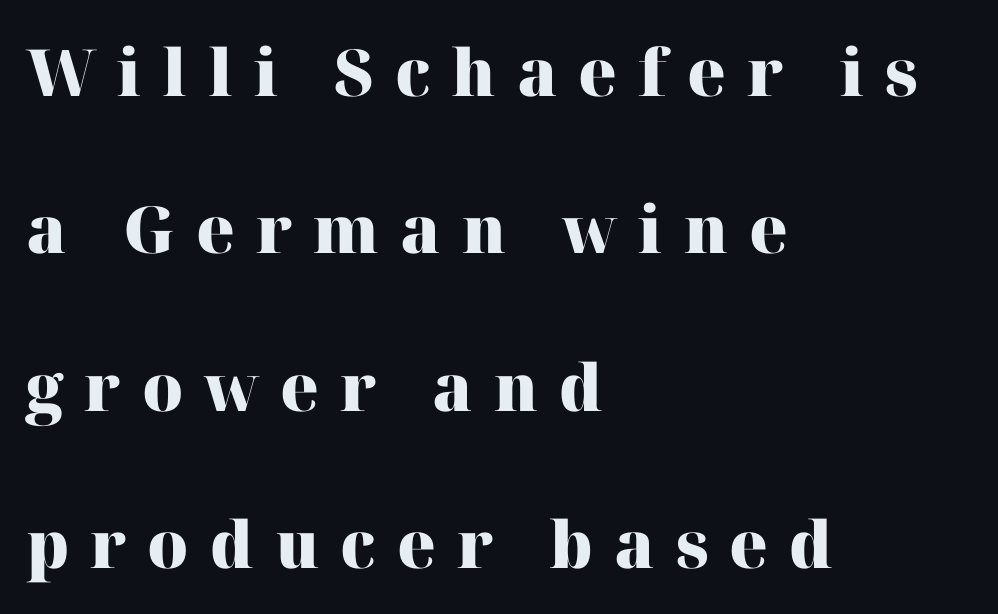
Q: Is the text bold? A: Yes.
Q: Is the text italic (slanted)? A: No, it is upright.
Q: Is the typeface a serif or a sans-serif typeface? A: Serif.
Q: Is the text underlined? A: No.
Q: How is the paragraph aligned? A: Left-aligned.
Q: Is the spacing between letters normal or unusually wide? A: Unusually wide.
Q: Is the spacing between lines tight, normal or loose? A: Loose.
Q: Width (condensed, normal, or wide)? A: Normal.
Q: Stroke contrast? A: High.
Q: x-height? A: Medium.
Q: Monospaced? A: No.
